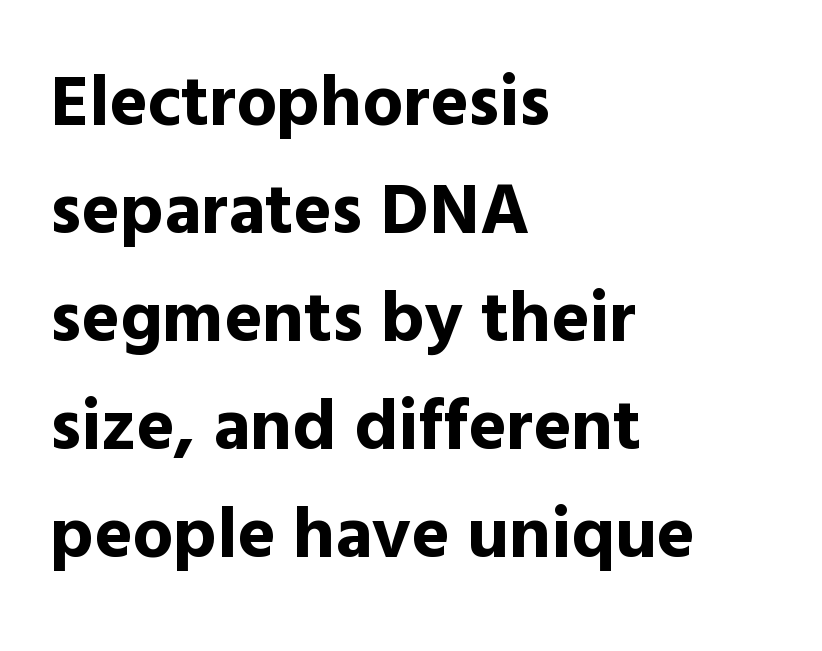
Q: Is the text bold? A: Yes.
Q: Is the text italic (slanted)? A: No, it is upright.
Q: Is the typeface a serif or a sans-serif typeface? A: Sans-serif.
Q: Is the text underlined? A: No.
Q: How is the paragraph aligned? A: Left-aligned.
Q: Is the spacing between letters normal or unusually wide? A: Normal.
Q: Is the spacing between lines tight, normal or loose? A: Normal.
Q: Width (condensed, normal, or wide)? A: Normal.
Q: x-height? A: Medium.
Q: Monospaced? A: No.
